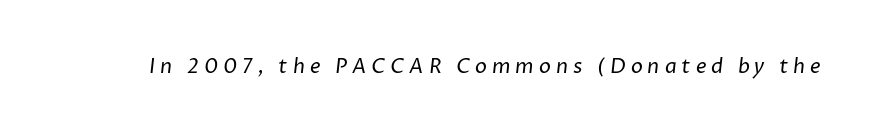
{"bold": "no", "underline": "no", "letter_spacing": "wide", "letter_spacing_em": 0.25, "glyph_px": 20}
